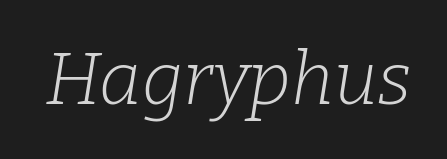
The image shows 73 px light serif type, italic (leaning right); set normal letter spacing, not underlined; low stroke contrast and a medium x-height.
